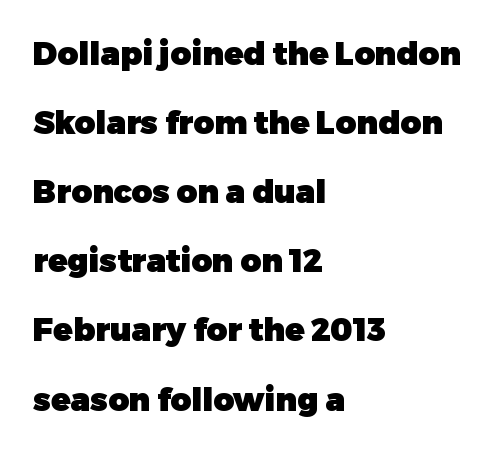
{"serif": "no", "italic": "no", "bold": "yes", "weight": "heavy", "width": "normal", "stroke_contrast": "low", "x_height": "medium", "monospaced": "no", "underline": "no", "align": "left", "line_spacing": "loose", "line_spacing_ratio": 2.16, "letter_spacing": "normal", "letter_spacing_em": 0.0, "glyph_px": 32}
